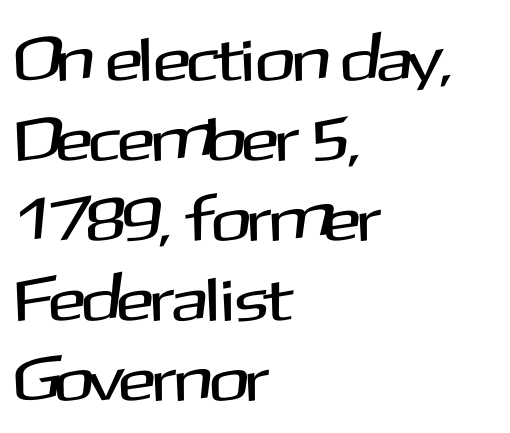
The image shows 62 px sans-serif type, upright; set left-aligned, normal line spacing (1.29x), normal letter spacing, not underlined; medium stroke contrast and a medium x-height.
